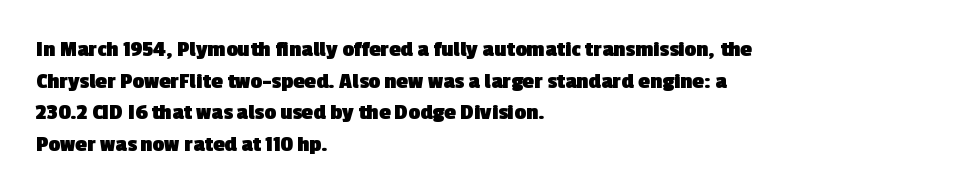
The image shows 23 px bold type; set left-aligned, normal line spacing (1.38x), normal letter spacing, not underlined.
